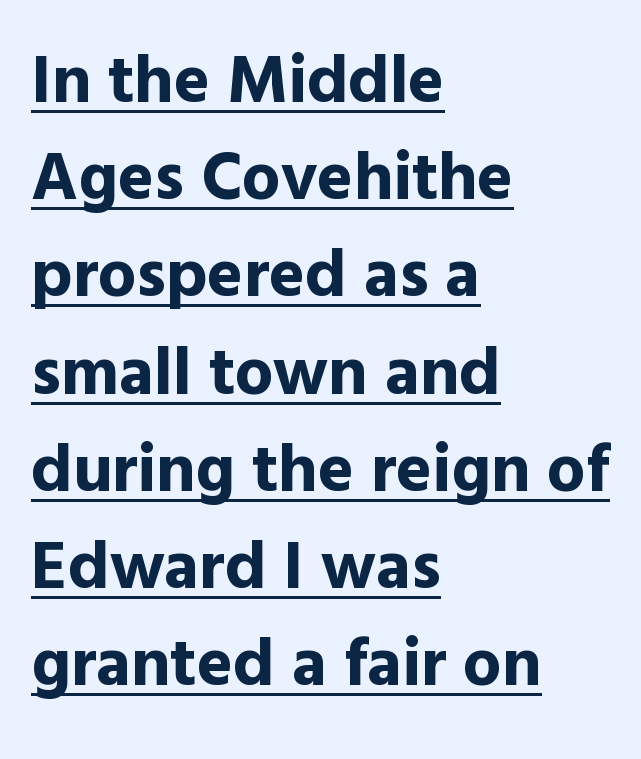
{"serif": "no", "italic": "no", "bold": "yes", "weight": "bold", "width": "normal", "x_height": "medium", "monospaced": "no", "underline": "yes", "align": "left", "line_spacing": "normal", "line_spacing_ratio": 1.43, "letter_spacing": "normal", "letter_spacing_em": 0.0, "glyph_px": 68}
